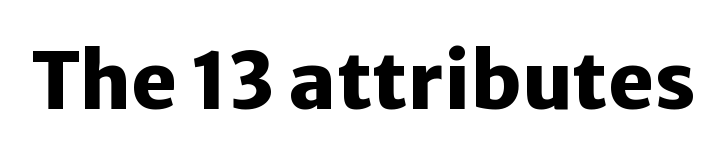
A sans-serif font was chosen for this passage. This rendering leaves character spacing at its baseline value. The lettering stays uniformly vertical, giving the passage a roman look. Is this a fixed-width face? No — the glyphs have proportional, varying widths. Check under the words: just untouched page. Summary of weight: heavy, a full bold.
